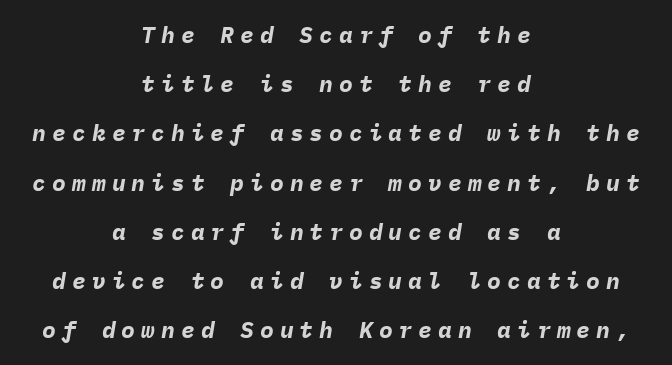
The image shows 23 px bold type, italic (leaning right); set centered, loose line spacing (2.14x), unusually wide letter spacing (+0.26 em), not underlined.
